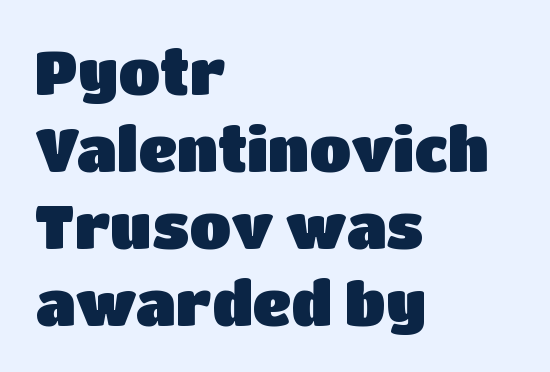
The letters sit at their default tracking, neither squeezed nor spread. The baseline area is clear. A typesetter would label this face a sans. Vertical spacing — default. Every character sits straight up, as roman type does.
